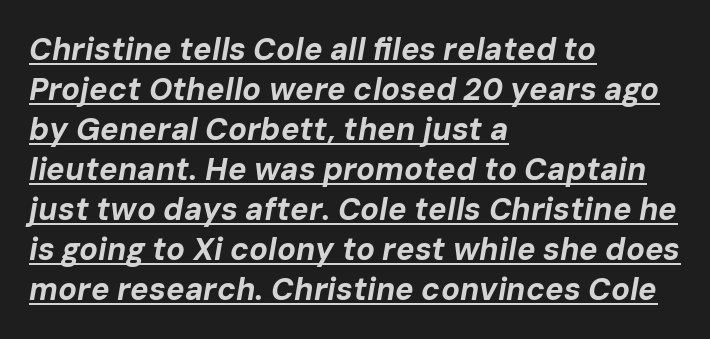
{"italic": "yes", "lean": "right", "slant_degrees": 10, "bold": "yes", "weight": "bold", "width": "normal", "stroke_contrast": "low", "x_height": "medium", "monospaced": "no", "underline": "yes", "align": "left", "line_spacing": "normal", "line_spacing_ratio": 1.29, "letter_spacing": "normal", "letter_spacing_em": 0.0, "glyph_px": 31}
